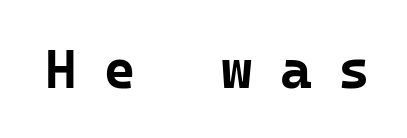
Is this a fixed-width face? Yes — each glyph sits in an identical cell. The area under the type is left untouched. The font's upright variant was chosen for this text. The type is letterspaced generously, with wide tracking. A full-strength bold gives these letters their thick strokes. Is this a sans? Yes — the strokes have no serifs.
